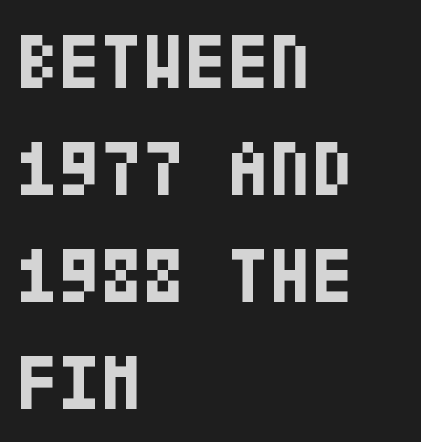
{"serif": "no", "italic": "no", "bold": "yes", "weight": "bold", "width": "condensed", "stroke_contrast": "low", "x_height": "large", "underline": "no", "align": "left", "line_spacing": "normal", "line_spacing_ratio": 1.39, "letter_spacing": "normal", "letter_spacing_em": 0.0, "glyph_px": 77}
